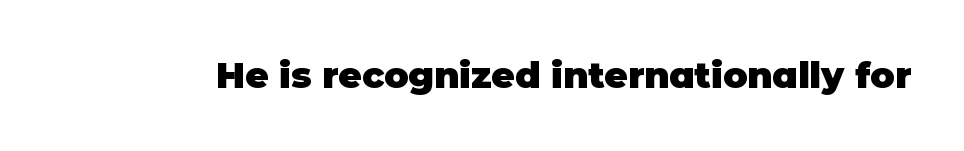
Q: Is the text bold? A: Yes.
Q: Is the text italic (slanted)? A: No, it is upright.
Q: Is the typeface a serif or a sans-serif typeface? A: Sans-serif.
Q: Is the text underlined? A: No.
Q: Is the spacing between letters normal or unusually wide? A: Normal.
Q: Width (condensed, normal, or wide)? A: Normal.
Q: Stroke contrast? A: Low.
Q: x-height? A: Large.
Q: Monospaced? A: No.
